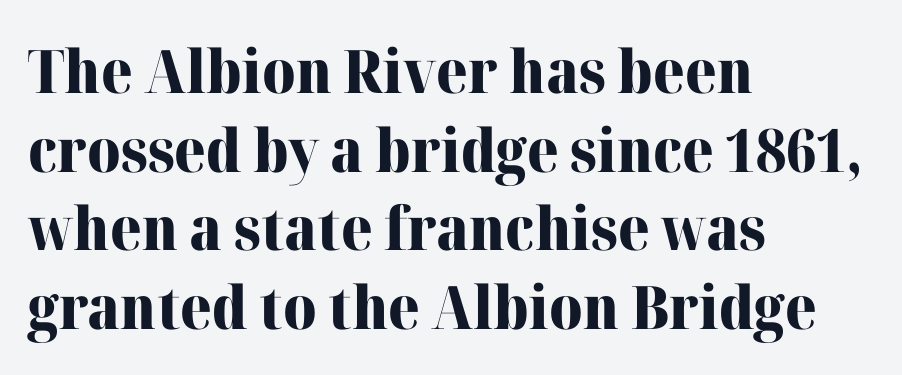
{"serif": "yes", "italic": "no", "bold": "yes", "weight": "heavy", "width": "normal", "stroke_contrast": "high", "x_height": "medium", "monospaced": "no", "underline": "no", "align": "left", "line_spacing": "normal", "line_spacing_ratio": 1.31, "letter_spacing": "normal", "letter_spacing_em": 0.0, "glyph_px": 60}
